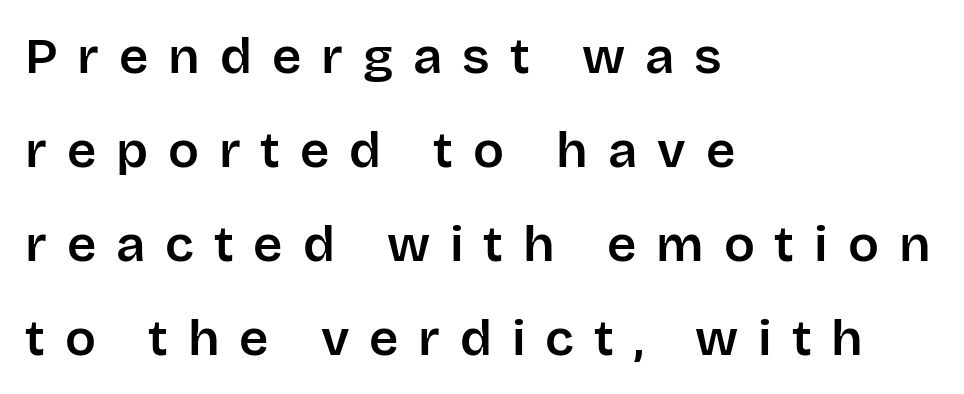
Q: Is the text italic (slanted)? A: No, it is upright.
Q: Is the typeface a serif or a sans-serif typeface? A: Sans-serif.
Q: Is the text underlined? A: No.
Q: How is the paragraph aligned? A: Left-aligned.
Q: Is the spacing between letters normal or unusually wide? A: Unusually wide.
Q: Width (condensed, normal, or wide)? A: Normal.
Q: Stroke contrast? A: Low.
Q: x-height? A: Large.
Q: Monospaced? A: No.
